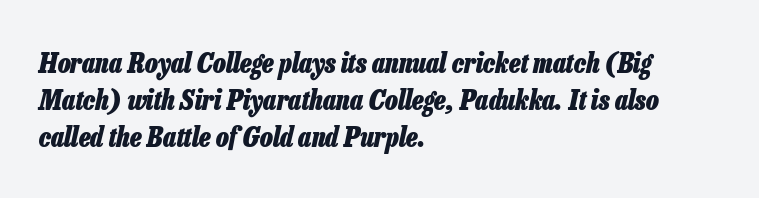
The image shows 27 px bold type, italic (leaning right); set left-aligned, normal line spacing (1.37x), normal letter spacing, not underlined.
